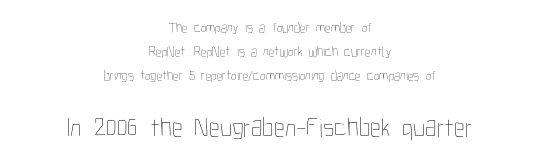
{"italic": "no", "bold": "no", "underline": "no", "align": "center", "line_spacing_ratio": 1.72, "letter_spacing": "normal", "letter_spacing_em": 0.0, "larger_block": "second", "size_ratio": 1.93, "glyph_px": 27}
